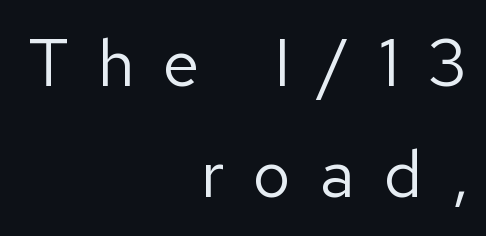
The image shows 66 px regular-weight sans-serif type, upright; set right-aligned, normal line spacing (1.68x), unusually wide letter spacing (+0.44 em), not underlined; low stroke contrast and a medium x-height.
